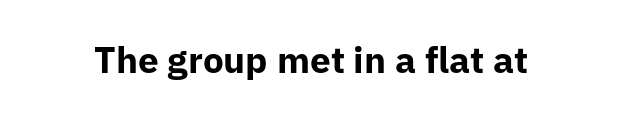
Q: Is the text bold? A: Yes.
Q: Is the text italic (slanted)? A: No, it is upright.
Q: Is the typeface a serif or a sans-serif typeface? A: Sans-serif.
Q: Is the text underlined? A: No.
Q: Is the spacing between letters normal or unusually wide? A: Normal.
Q: Width (condensed, normal, or wide)? A: Normal.
Q: Stroke contrast? A: Low.
Q: x-height? A: Medium.
Q: Monospaced? A: No.
